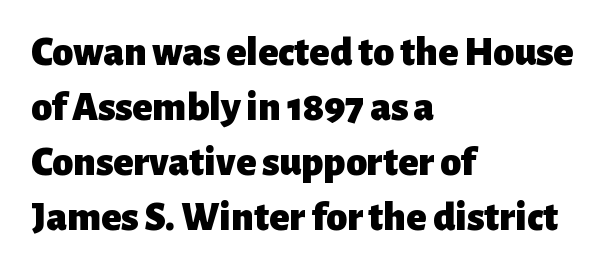
The image shows 42 px heavy sans-serif type, upright; set left-aligned, normal line spacing (1.31x), normal letter spacing, not underlined; low stroke contrast and a medium x-height.
